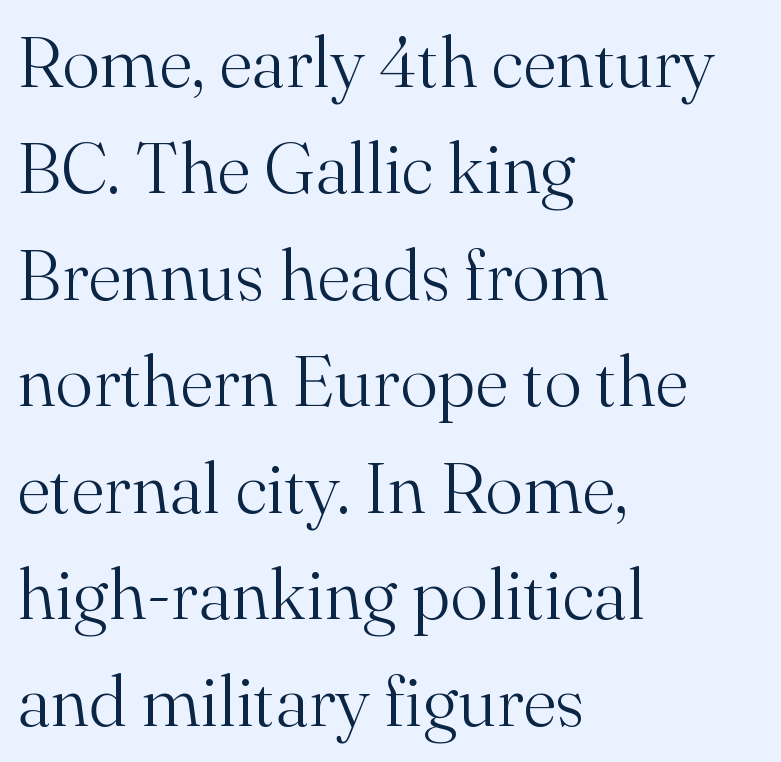
The image shows 71 px light serif type, upright; set left-aligned, normal line spacing (1.5x), normal letter spacing, not underlined; medium stroke contrast and a small x-height.
